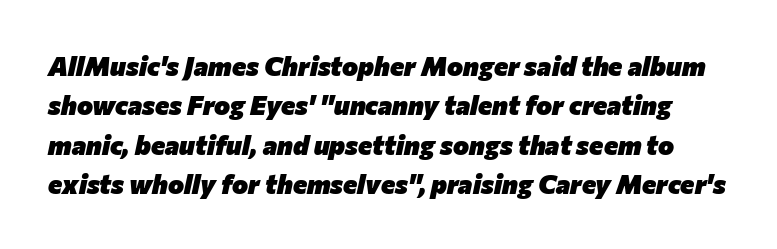
{"italic": "yes", "lean": "right", "slant_degrees": 12, "bold": "yes", "underline": "no", "line_spacing": "normal", "line_spacing_ratio": 1.46, "letter_spacing": "normal", "letter_spacing_em": 0.0, "glyph_px": 27}
